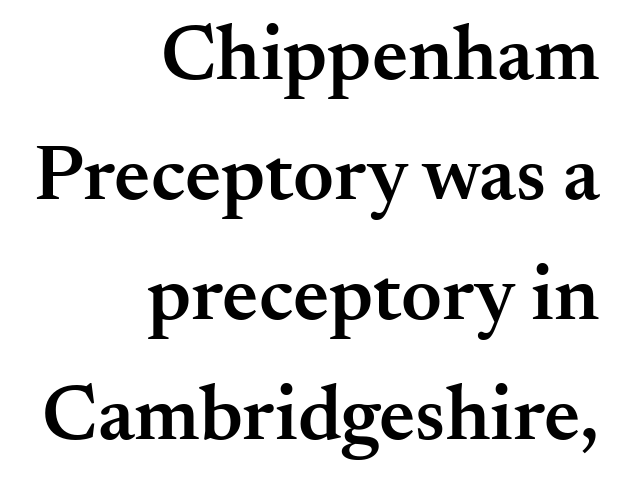
The image shows 79 px semibold serif type, upright; set right-aligned, normal line spacing (1.52x), normal letter spacing, not underlined; medium stroke contrast and a small x-height.
